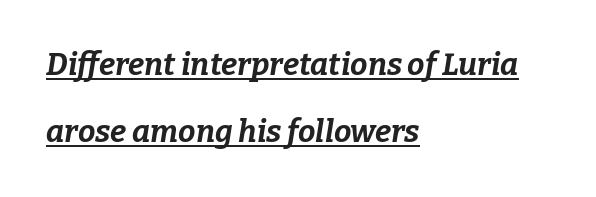
This sample carries an underscore along the baseline area. The text block is weighted toward the left margin, trailing off unevenly rightward. Would a proofreader flag this as italicized? Yes. The passage shown is typed in a proportional face where columns would drift.
